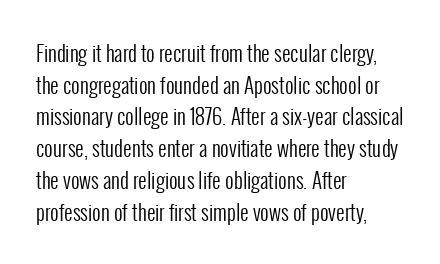
Style check: upright. Leftover space on each line is placed entirely after the last word. The rows are spaced the way most documents space them. The font is comparable to plain body text, perhaps lighter. Honestly, there is no underline to notice here at all. Nobody touched the tracking dial on this one.
